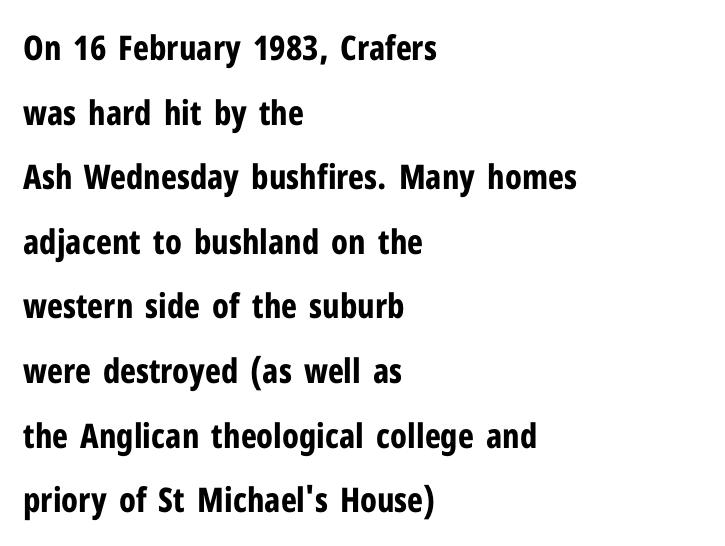
Q: Is the text bold? A: Yes.
Q: Is the text italic (slanted)? A: No, it is upright.
Q: Is the typeface a serif or a sans-serif typeface? A: Sans-serif.
Q: Is the text underlined? A: No.
Q: How is the paragraph aligned? A: Left-aligned.
Q: Is the spacing between letters normal or unusually wide? A: Normal.
Q: Is the spacing between lines tight, normal or loose? A: Loose.
Q: Width (condensed, normal, or wide)? A: Condensed.
Q: Stroke contrast? A: Low.
Q: x-height? A: Medium.
Q: Monospaced? A: No.
